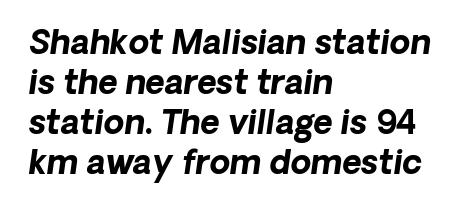
The image shows 33 px bold type, italic (leaning right); set left-aligned, line spacing 1.21x, normal letter spacing, not underlined; low stroke contrast and a medium x-height.
